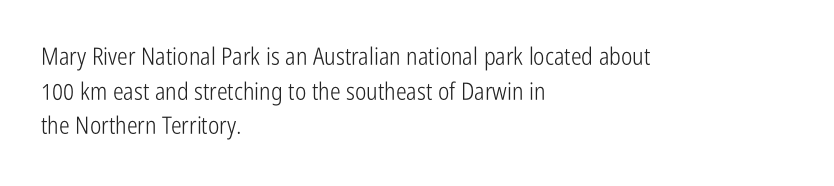
Regarding leading, the lines here are spaced in the standard way. The letters look calm and open, with moderate or lighter stems. Layout note: lines flush left. The rendering keeps characters at their native spacing. The lettering stays uniformly vertical, giving the passage a roman look. Underline: absent.
